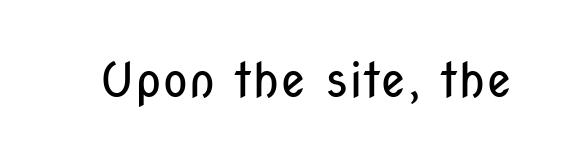
Is there any slant? The stems are plumb. Decoration check: the copy has no underline. Words appear dense and cohesive because spacing is normal. This is sans-serif lettering, the kind often seen on screens and signage. The typeface has the unassuming heft of standard copy or less. Looks like regular typesetting: each glyph gets only the width it needs.
